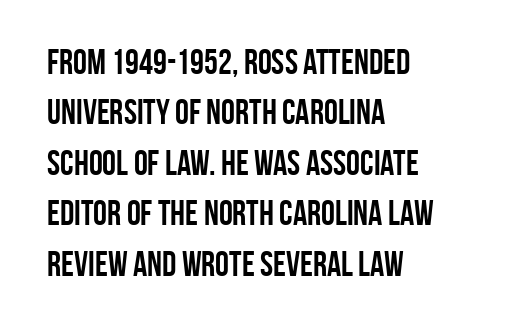
Q: Is the text bold? A: Yes.
Q: Is the text italic (slanted)? A: No, it is upright.
Q: Is the typeface a serif or a sans-serif typeface? A: Sans-serif.
Q: Is the text underlined? A: No.
Q: How is the paragraph aligned? A: Left-aligned.
Q: Is the spacing between letters normal or unusually wide? A: Normal.
Q: Is the spacing between lines tight, normal or loose? A: Normal.
Q: Width (condensed, normal, or wide)? A: Condensed.
Q: Stroke contrast? A: Low.
Q: x-height? A: Large.
Q: Monospaced? A: No.
